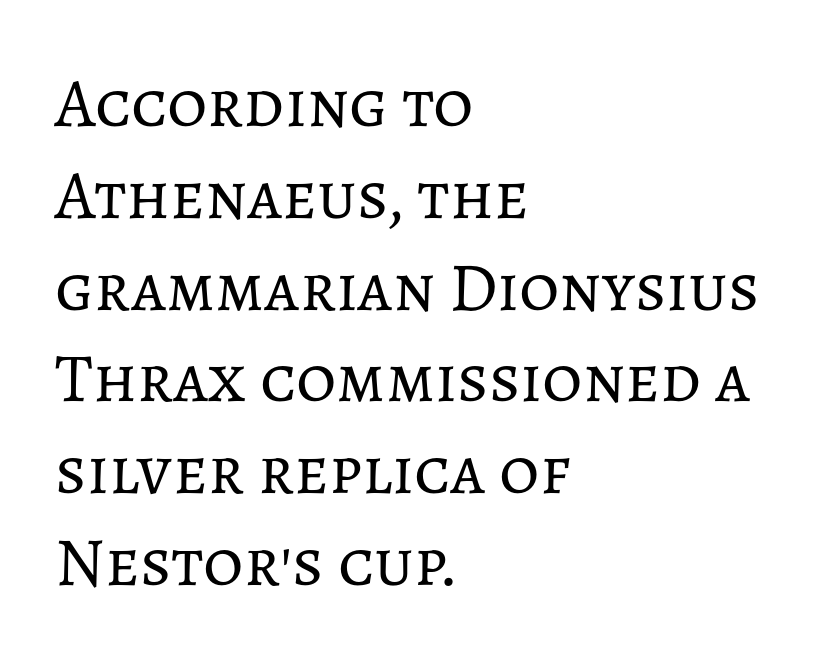
The image shows 69 px regular-weight type, upright; set left-aligned, normal line spacing (1.33x), normal letter spacing, not underlined; low stroke contrast and a medium x-height.
